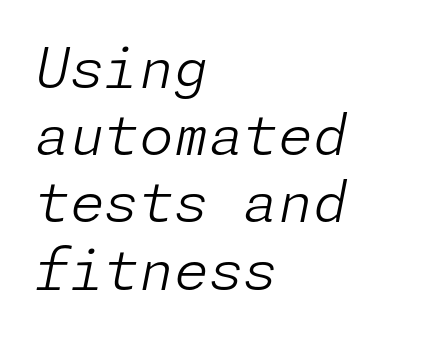
{"italic": "yes", "lean": "right", "slant_degrees": 11, "bold": "no", "weight": "light", "width": "normal", "stroke_contrast": "low", "x_height": "medium", "underline": "no", "align": "left", "line_spacing_ratio": 1.2, "letter_spacing": "normal", "letter_spacing_em": 0.0, "glyph_px": 56}
